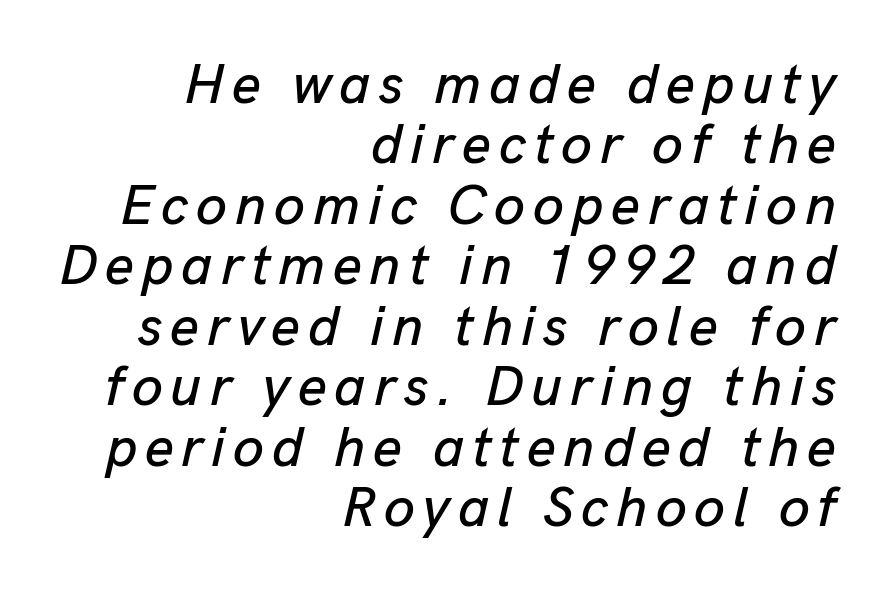
{"italic": "yes", "lean": "right", "slant_degrees": 13, "width": "normal", "stroke_contrast": "low", "x_height": "medium", "monospaced": "no", "underline": "no", "align": "right", "line_spacing": "tight", "line_spacing_ratio": 1.08, "glyph_px": 56}
